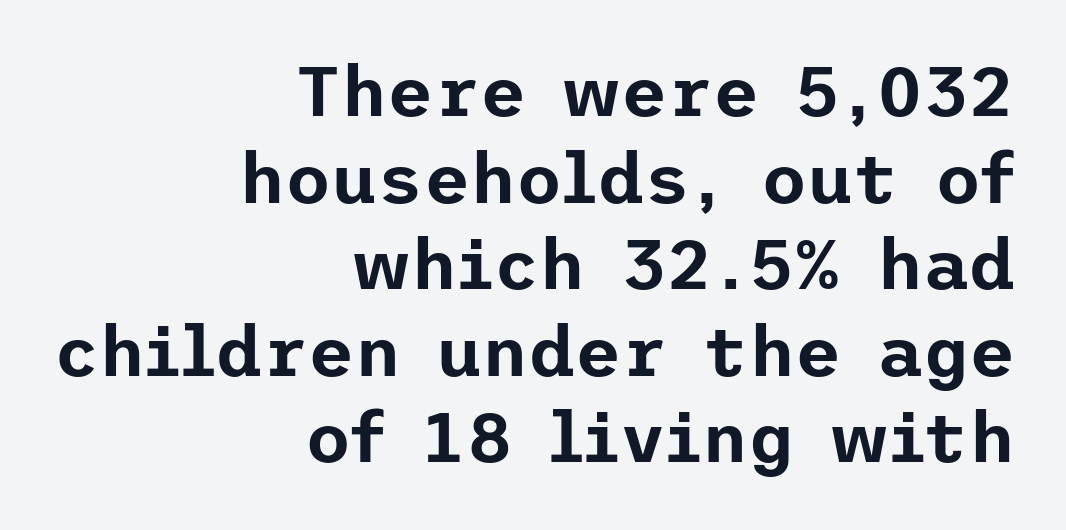
Q: Is the text italic (slanted)? A: No, it is upright.
Q: Is the typeface a serif or a sans-serif typeface? A: Sans-serif.
Q: Is the text underlined? A: No.
Q: How is the paragraph aligned? A: Right-aligned.
Q: Is the spacing between letters normal or unusually wide? A: Normal.
Q: Width (condensed, normal, or wide)? A: Normal.
Q: Stroke contrast? A: Low.
Q: x-height? A: Medium.
